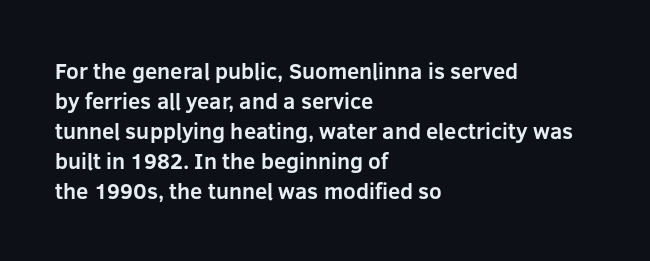
Italic: no, the glyphs are upright roman. Standard letterfit; no display-style spreading of the glyphs. Glance below the letters and you will spot only blank space. Its strokes are broad and dark, the hallmark of bold type.
